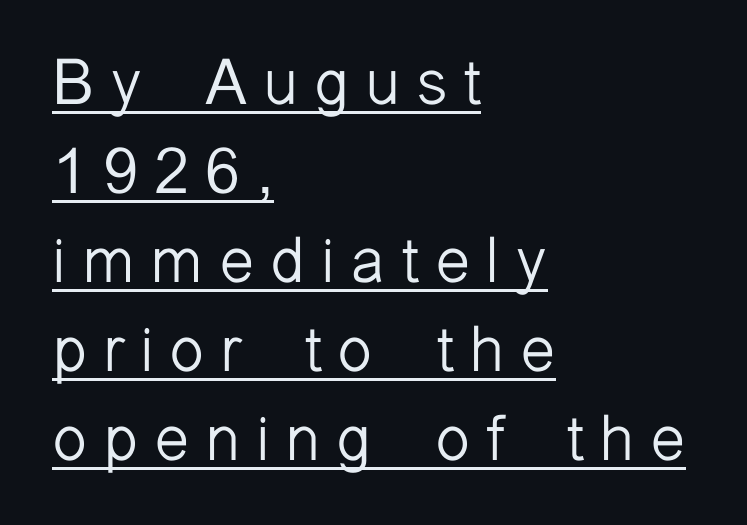
Notice how descenders clear the ascenders below comfortably — that's standard leading. In terms of letterspacing, this is a distinctly airy, spread setting. Designer's note — italics off, roman on. The lines in this sample share a left origin and differ only in where they stop. Check the space under the baseline: a stroke is drawn there.
